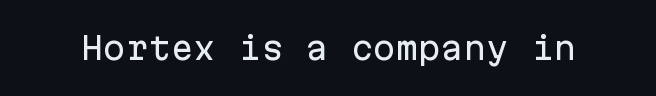
The image shows 30 px sans-serif type, upright, monospaced; set normal letter spacing, not underlined; low stroke contrast and a medium x-height.
